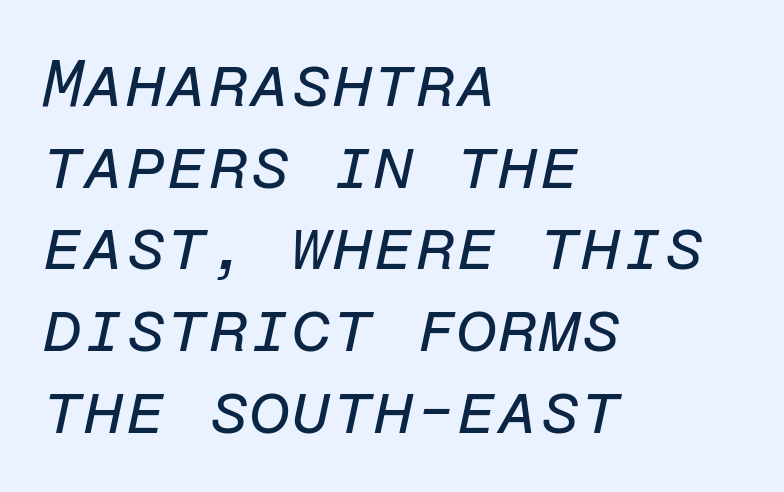
{"italic": "yes", "lean": "right", "slant_degrees": 12, "bold": "no", "weight": "regular", "width": "normal", "stroke_contrast": "low", "x_height": "medium", "monospaced": "yes", "underline": "no", "align": "left", "line_spacing_ratio": 1.22, "letter_spacing": "normal", "letter_spacing_em": 0.0, "glyph_px": 67}
